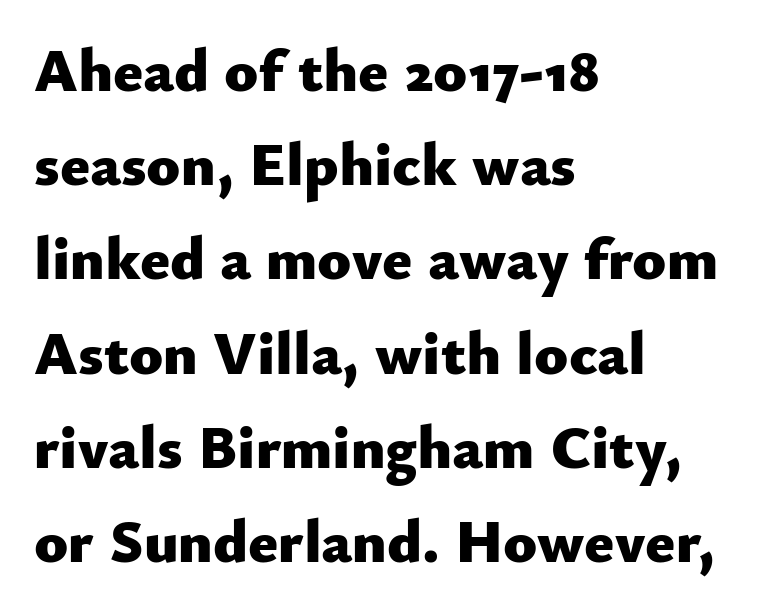
The image shows 62 px heavy sans-serif type, upright; set left-aligned, normal line spacing (1.52x), normal letter spacing, not underlined; low stroke contrast and a small x-height.
